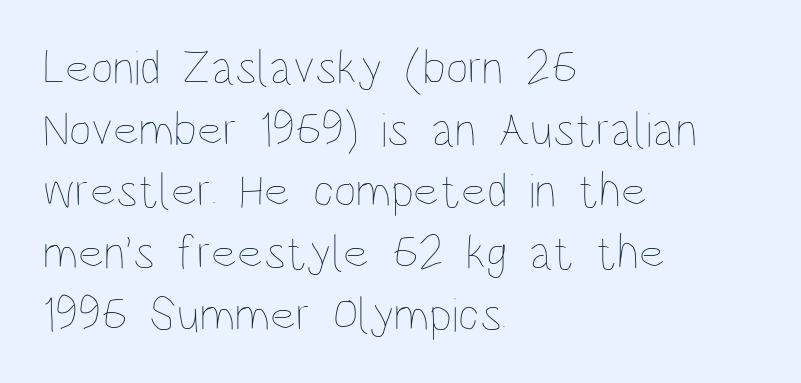
{"italic": "no", "bold": "no", "weight": "thin", "width": "condensed", "stroke_contrast": "low", "x_height": "large", "monospaced": "no", "underline": "no", "align": "left", "line_spacing": "normal", "line_spacing_ratio": 1.26, "letter_spacing": "normal", "letter_spacing_em": 0.0, "glyph_px": 49}
